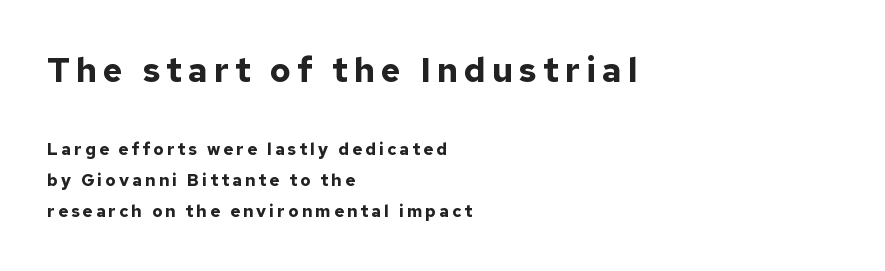
Q: Is the text bold? A: Yes.
Q: Is the text italic (slanted)? A: No, it is upright.
Q: Is the typeface a serif or a sans-serif typeface? A: Sans-serif.
Q: Is the text underlined? A: No.
Q: How is the paragraph aligned? A: Left-aligned.
Q: Which block of text is set in a larger size, the first (top) or the second (bottom)? A: The first (top) one.
Q: Width (condensed, normal, or wide)? A: Normal.
Q: Stroke contrast? A: Low.
Q: x-height? A: Medium.
Q: Monospaced? A: No.
